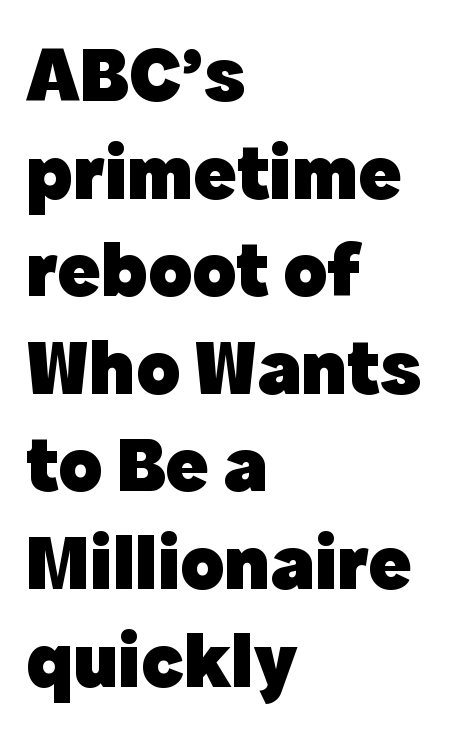
The image shows 80 px heavy sans-serif type, upright; set left-aligned, line spacing 1.22x, normal letter spacing, not underlined; a medium x-height.
